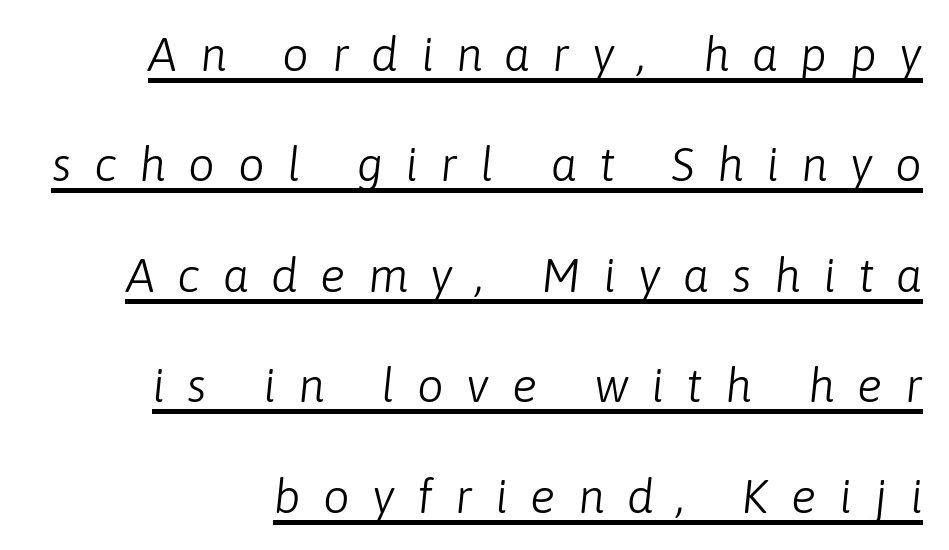
The image shows 47 px light type, italic (leaning right); set loose line spacing (2.35x), unusually wide letter spacing (+0.48 em), underlined; low stroke contrast and a medium x-height.
